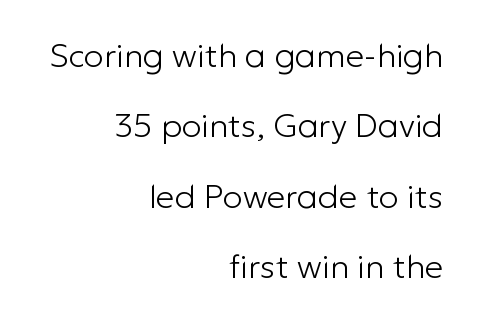
The typesetter chose a ragged-left arrangement here. Line spacing here is loose. Varying glyph widths throughout — classic text-font behaviour. The rendering shows plain stroke endings on the letterforms — a sans-serif design. The strokes carry an ordinary text weight at most. Nobody touched the tracking dial on this one.
